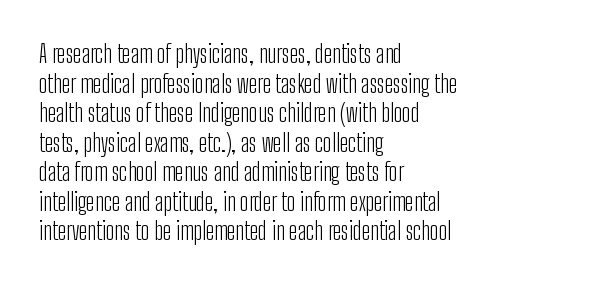
Q: Is the text bold? A: No.
Q: Is the text italic (slanted)? A: No, it is upright.
Q: Is the text underlined? A: No.
Q: How is the paragraph aligned? A: Left-aligned.
Q: Is the spacing between letters normal or unusually wide? A: Normal.
